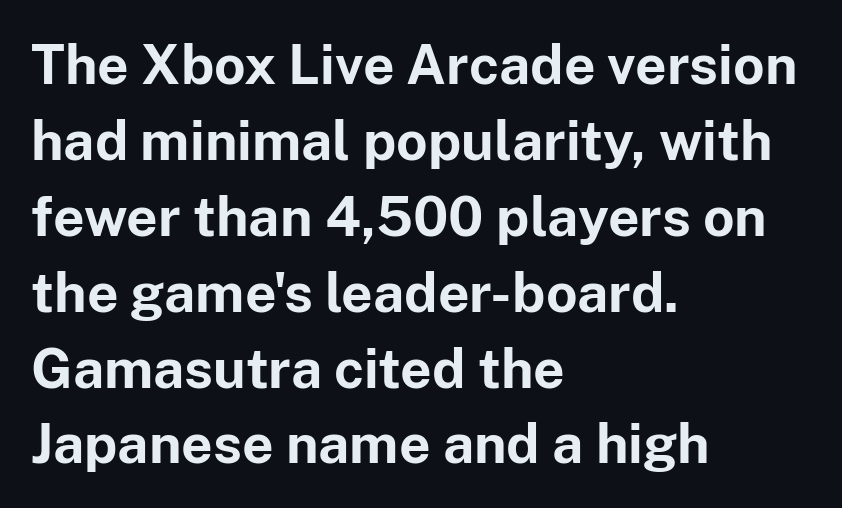
Whoever set this chose a conventional vertical rhythm. Spacing between characters is what you'd get straight out of the box. You could not count columns in this text — the font is proportionally spaced. Characters remain perfectly vertical along every line. In terms of letterform style, serifs are entirely absent. Glance below the letters and you will spot only blank space.
